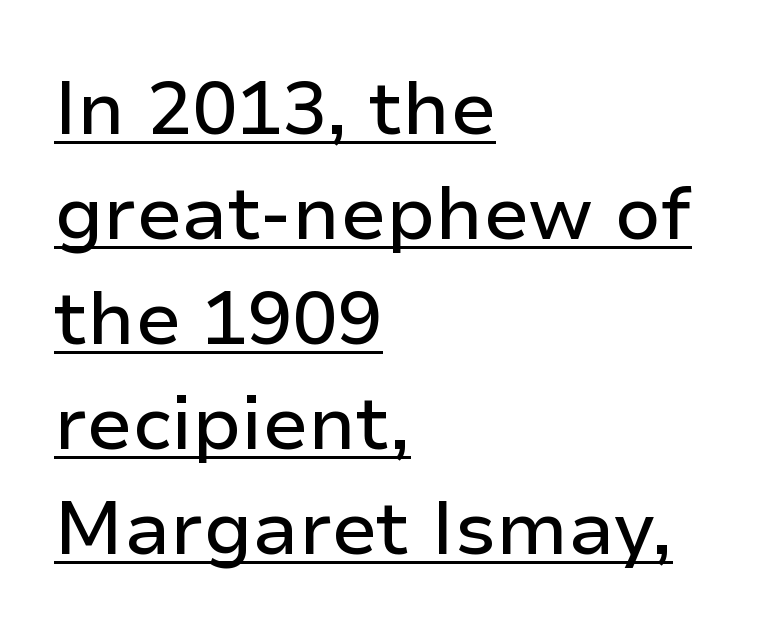
{"serif": "no", "italic": "no", "width": "normal", "stroke_contrast": "low", "x_height": "medium", "monospaced": "no", "underline": "yes", "align": "left", "line_spacing": "normal", "line_spacing_ratio": 1.4, "letter_spacing": "normal", "letter_spacing_em": 0.0, "glyph_px": 75}
